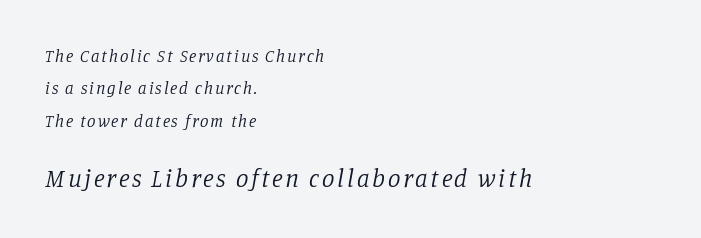
Q: Is the text bold? A: No.
Q: Is the text italic (slanted)? A: Yes, it leans right by about 11 degrees.
Q: Is the text underlined? A: No.
Q: How is the paragraph aligned? A: Left-aligned.
Q: Is the spacing between lines tight, normal or loose? A: Loose.
Q: Which block of text is set in a larger size, the first (top) or the second (bottom)? A: The second (bottom) one.
